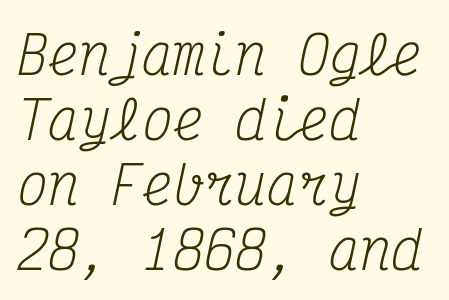
The image shows 52 px regular-weight, condensed serif type, italic (leaning right), monospaced; set left-aligned, normal line spacing (1.25x), normal letter spacing, not underlined; medium stroke contrast and a medium x-height.
